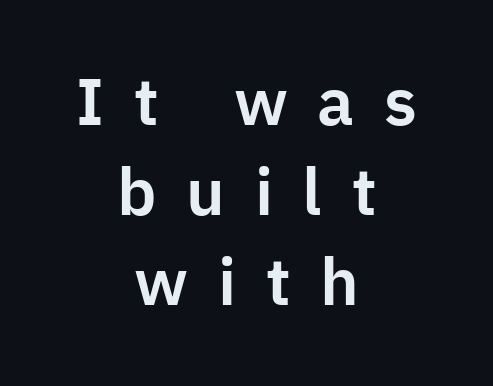
{"serif": "no", "italic": "no", "width": "normal", "stroke_contrast": "low", "x_height": "medium", "monospaced": "no", "underline": "no", "align": "center", "line_spacing": "normal", "line_spacing_ratio": 1.36, "letter_spacing": "wide", "letter_spacing_em": 0.45, "glyph_px": 66}
